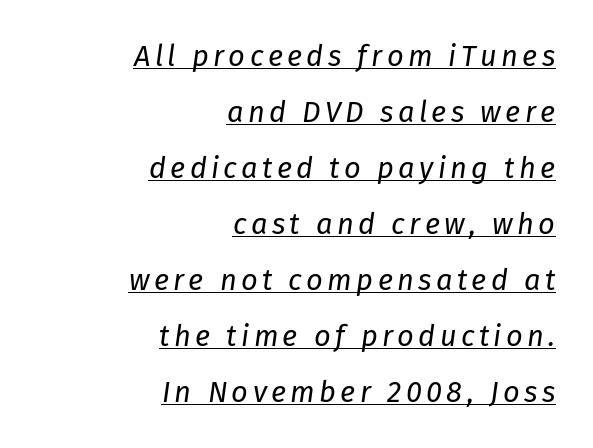
The image shows 29 px regular-weight type, italic (leaning right); set right-aligned, loose line spacing (1.93x), underlined; low stroke contrast and a medium x-height.
